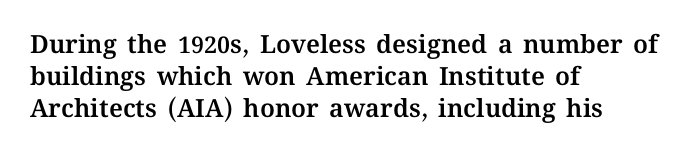
Summary of vertical rhythm: regular, with standard interline spacing. The string is rendered with underlining switched off. This rendering uses left alignment, leaving the right contour irregular. The lettering stays uniformly vertical, giving the passage a roman look. The horizontal fit of the characters is conventional and even.
